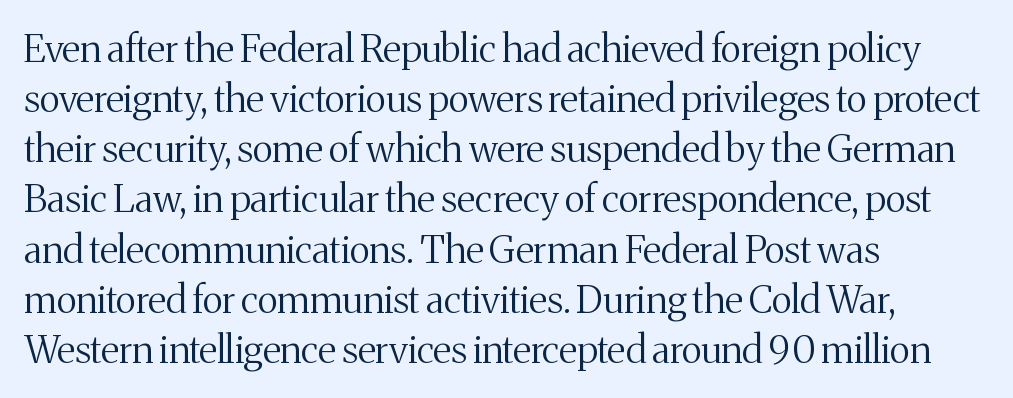
The typeface chosen for these lines features serifs. The designer left line spacing at the default. You could not count columns in this text — the font is proportionally spaced. The characters are drawn with everyday or finer stroke widths.
